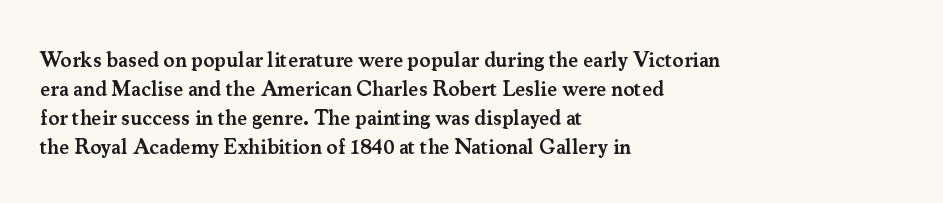
These lines keep a tight, regular rhythm from letter to letter. If you drew a ruler down the left edge, every line would touch it. Compared with an ordinary text face, these strokes are moderately heavier — a semibold. Whoever set this chose a conventional vertical rhythm. The glyphs are unaccompanied by any horizontal stroke below them.
